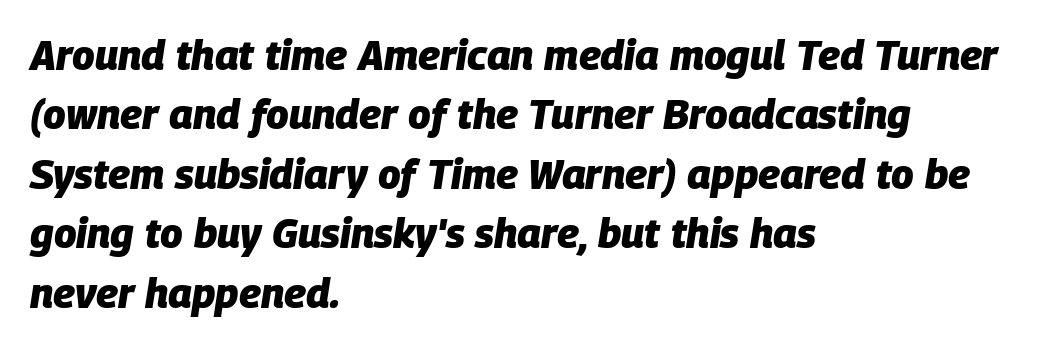
{"italic": "yes", "lean": "right", "slant_degrees": 9, "bold": "yes", "weight": "heavy", "width": "normal", "stroke_contrast": "low", "x_height": "large", "monospaced": "no", "underline": "no", "align": "left", "line_spacing": "normal", "line_spacing_ratio": 1.45, "letter_spacing": "normal", "letter_spacing_em": 0.0, "glyph_px": 41}
